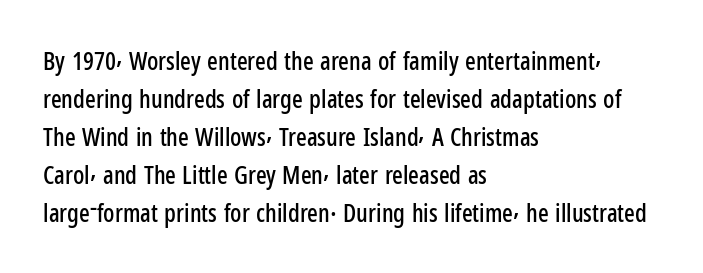
{"italic": "no", "underline": "no", "align": "left", "line_spacing": "normal", "line_spacing_ratio": 1.52, "letter_spacing": "normal", "letter_spacing_em": 0.0, "glyph_px": 25}
